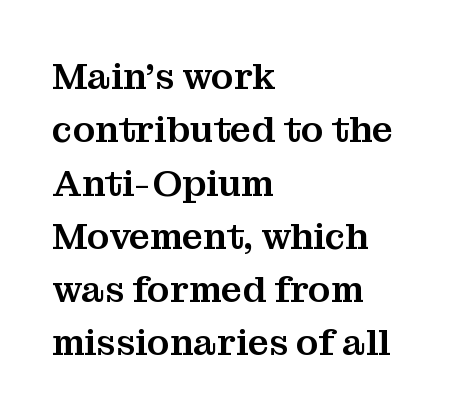
The lines are quadded left. Serif or sans? Serif — the stroke terminals have little feet. Letter spacing: default. The face used here is proportionally spaced, like ordinary book or web type. Check the space under the baseline: it is left empty. These lines were composed using upright roman letters.
